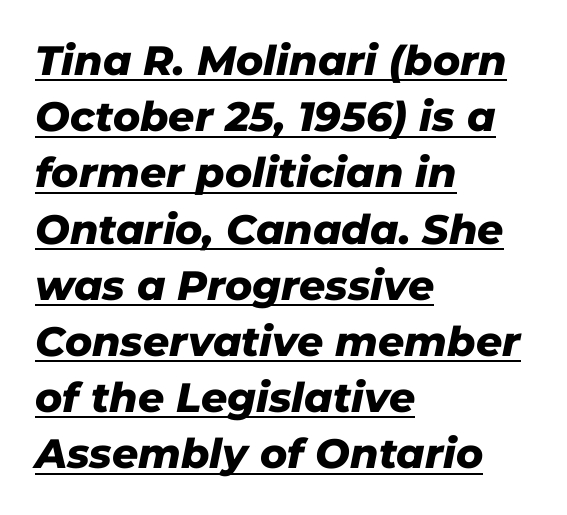
{"italic": "yes", "lean": "right", "slant_degrees": 11, "bold": "yes", "weight": "heavy", "width": "normal", "stroke_contrast": "low", "x_height": "medium", "monospaced": "no", "underline": "yes", "align": "left", "line_spacing": "normal", "line_spacing_ratio": 1.37, "letter_spacing": "normal", "letter_spacing_em": 0.0, "glyph_px": 41}
